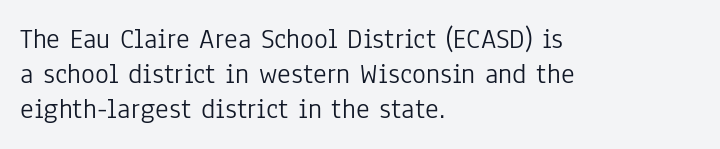
The image shows 29 px light, condensed sans-serif type, upright; set left-aligned, line spacing 1.21x, normal letter spacing, not underlined; low stroke contrast and a medium x-height.
